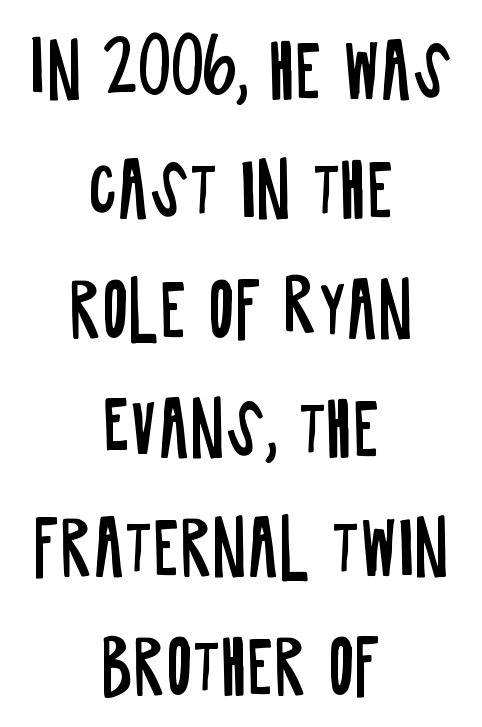
{"serif": "no", "italic": "no", "bold": "no", "weight": "regular", "width": "condensed", "stroke_contrast": "low", "x_height": "large", "monospaced": "no", "underline": "no", "align": "center", "line_spacing": "normal", "line_spacing_ratio": 1.68, "letter_spacing": "normal", "letter_spacing_em": 0.0, "glyph_px": 71}
